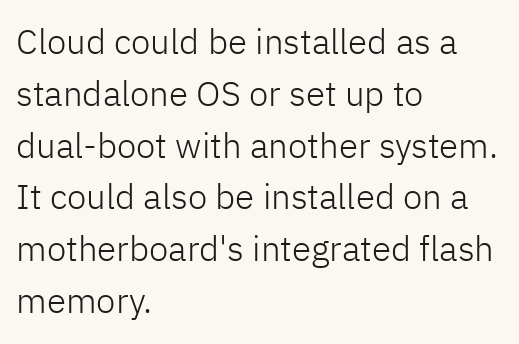
Unbolded letterforms with no extra heft. The face used here is a sans, in the tradition of grotesques and geometrics. Is this a fixed-width face? No — the glyphs have proportional, varying widths. Quick note: not italic, upright. Characters follow at the spacing the type designer built in.
